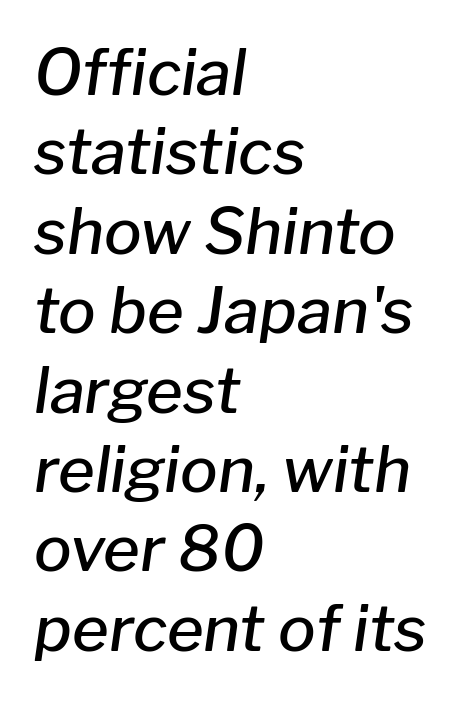
Q: Is the text bold? A: Semi-bold.
Q: Is the text italic (slanted)? A: Yes, it leans right by about 8 degrees.
Q: Is the text underlined? A: No.
Q: How is the paragraph aligned? A: Left-aligned.
Q: Is the spacing between letters normal or unusually wide? A: Normal.
Q: Is the spacing between lines tight, normal or loose? A: Normal.
Q: Width (condensed, normal, or wide)? A: Normal.
Q: Stroke contrast? A: Low.
Q: x-height? A: Medium.
Q: Monospaced? A: No.
